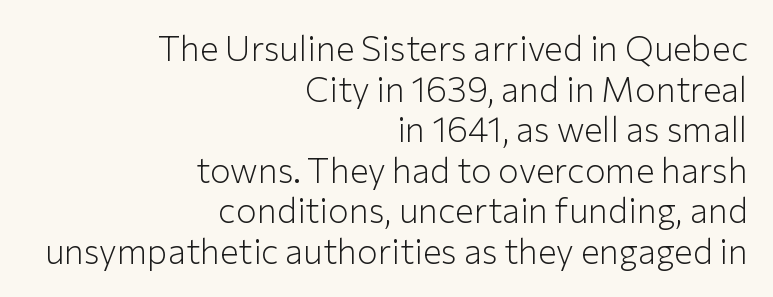
{"serif": "no", "italic": "no", "bold": "no", "weight": "light", "width": "normal", "stroke_contrast": "low", "x_height": "medium", "monospaced": "no", "underline": "no", "align": "right", "line_spacing_ratio": 1.16, "letter_spacing": "normal", "letter_spacing_em": 0.0, "glyph_px": 35}
